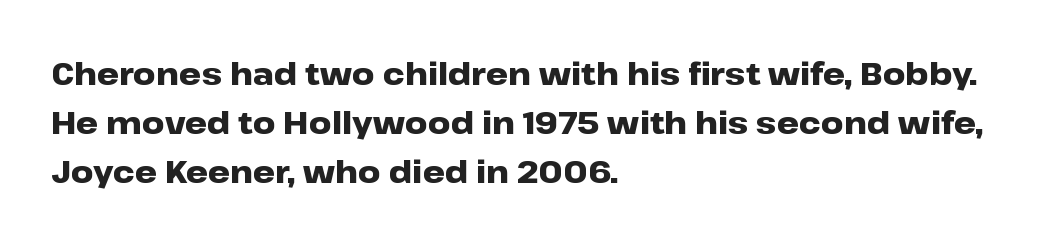
Q: Is the text bold? A: Yes.
Q: Is the text italic (slanted)? A: No, it is upright.
Q: Is the typeface a serif or a sans-serif typeface? A: Sans-serif.
Q: Is the text underlined? A: No.
Q: How is the paragraph aligned? A: Left-aligned.
Q: Is the spacing between letters normal or unusually wide? A: Normal.
Q: Is the spacing between lines tight, normal or loose? A: Normal.
Q: Width (condensed, normal, or wide)? A: Wide.
Q: Stroke contrast? A: Low.
Q: x-height? A: Medium.
Q: Monospaced? A: No.
